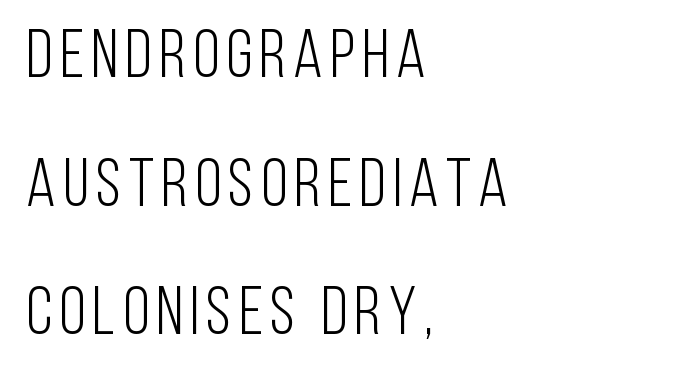
Q: Is the text bold? A: No.
Q: Is the text italic (slanted)? A: No, it is upright.
Q: Is the typeface a serif or a sans-serif typeface? A: Sans-serif.
Q: Is the text underlined? A: No.
Q: How is the paragraph aligned? A: Left-aligned.
Q: Width (condensed, normal, or wide)? A: Condensed.
Q: Stroke contrast? A: Low.
Q: x-height? A: Large.
Q: Monospaced? A: No.
